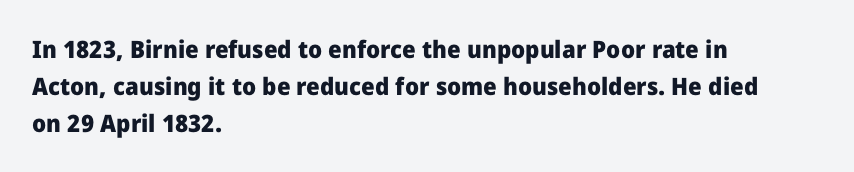
The image shows 24 px bold type, upright; set left-aligned, normal line spacing (1.54x), normal letter spacing, not underlined.
